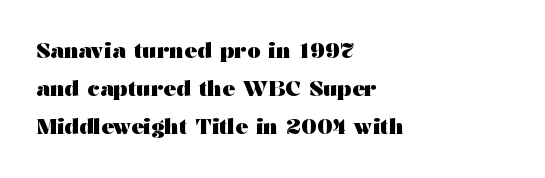
The font's upright variant was chosen for this text. Does the copy run flush right? No — it runs flush left. Bare-footed words on every line. Does the weight exceed regular? Yes, all the way to bold. How are the letters spaced? Ordinarily, with no added tracking.
